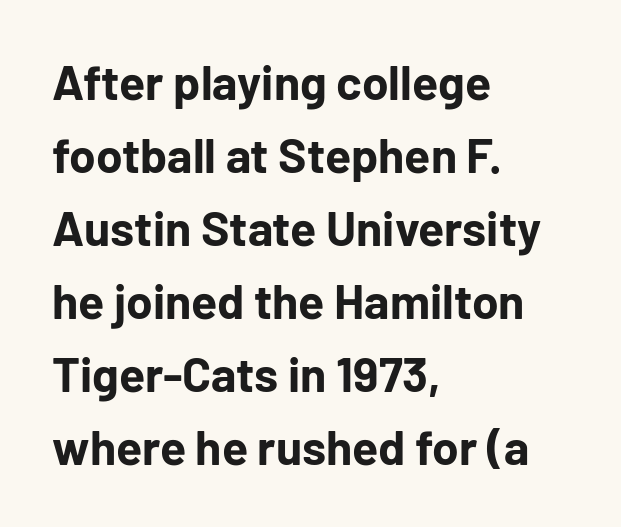
Q: Is the text bold? A: Yes.
Q: Is the text italic (slanted)? A: No, it is upright.
Q: Is the typeface a serif or a sans-serif typeface? A: Sans-serif.
Q: Is the text underlined? A: No.
Q: How is the paragraph aligned? A: Left-aligned.
Q: Is the spacing between letters normal or unusually wide? A: Normal.
Q: Is the spacing between lines tight, normal or loose? A: Normal.
Q: Width (condensed, normal, or wide)? A: Normal.
Q: Stroke contrast? A: Low.
Q: x-height? A: Medium.
Q: Monospaced? A: No.
